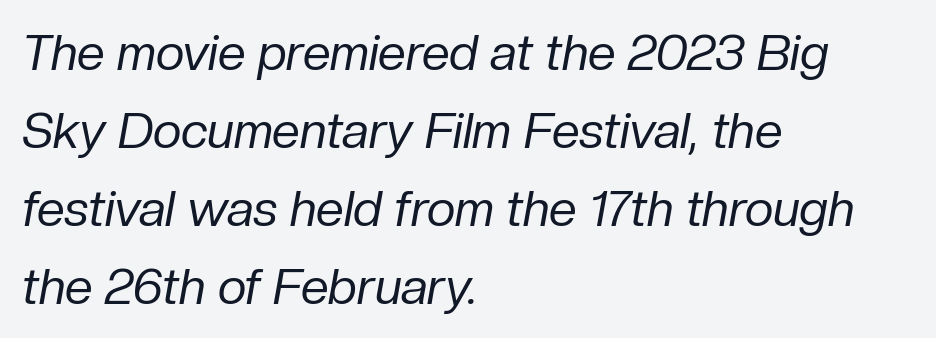
Q: Is the text bold? A: No.
Q: Is the text italic (slanted)? A: Yes, it leans right by about 10 degrees.
Q: Is the text underlined? A: No.
Q: How is the paragraph aligned? A: Left-aligned.
Q: Is the spacing between letters normal or unusually wide? A: Normal.
Q: Is the spacing between lines tight, normal or loose? A: Normal.
Q: Width (condensed, normal, or wide)? A: Normal.
Q: Stroke contrast? A: Low.
Q: x-height? A: Medium.
Q: Monospaced? A: No.
